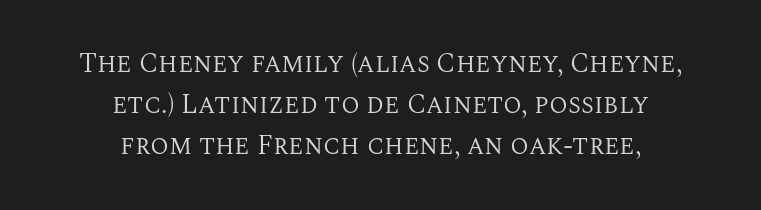
{"italic": "no", "bold": "no", "underline": "no", "align": "center", "line_spacing": "normal", "line_spacing_ratio": 1.51, "letter_spacing": "normal", "letter_spacing_em": 0.0, "glyph_px": 27}
